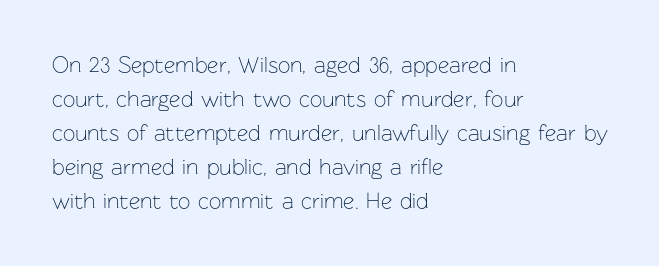
The image shows 22 px text type, upright; set left-aligned, normal line spacing (1.55x), normal letter spacing, not underlined.
